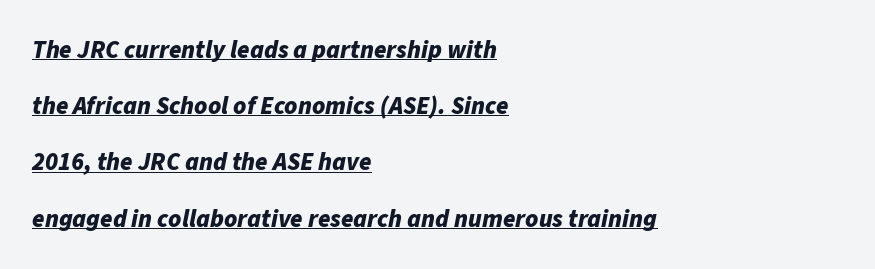
Q: Is the text bold? A: Yes.
Q: Is the text italic (slanted)? A: Yes, it leans right by about 11 degrees.
Q: Is the text underlined? A: Yes.
Q: How is the paragraph aligned? A: Left-aligned.
Q: Is the spacing between letters normal or unusually wide? A: Normal.
Q: Is the spacing between lines tight, normal or loose? A: Loose.
